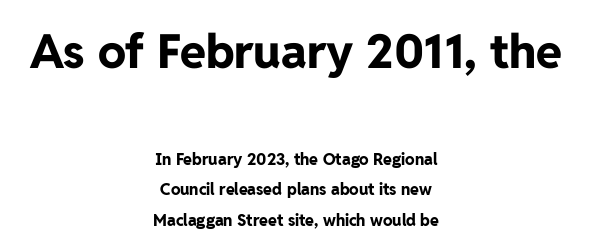
{"serif": "no", "italic": "no", "bold": "yes", "weight": "bold", "width": "normal", "stroke_contrast": "low", "x_height": "medium", "monospaced": "no", "underline": "no", "align": "center", "line_spacing": "loose", "line_spacing_ratio": 1.9, "letter_spacing": "normal", "letter_spacing_em": 0.0, "larger_block": "first", "size_ratio": 2.94, "glyph_px": 47}
